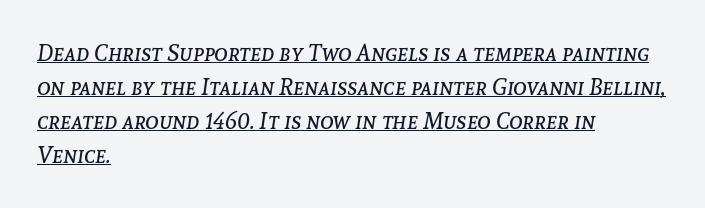
The image shows 23 px text type, italic (leaning right); set left-aligned, normal line spacing (1.48x), normal letter spacing, underlined.
